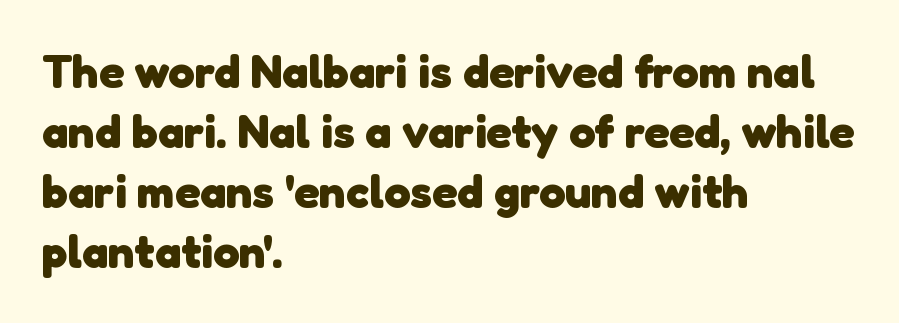
The image shows 47 px heavy sans-serif type; set left-aligned, normal line spacing (1.28x), normal letter spacing, not underlined; low stroke contrast and a medium x-height.
